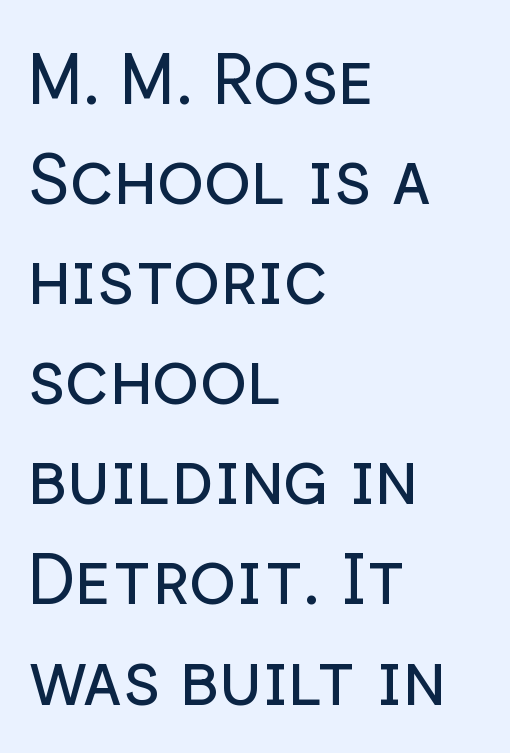
Q: Is the text bold? A: No.
Q: Is the text italic (slanted)? A: No, it is upright.
Q: Is the typeface a serif or a sans-serif typeface? A: Sans-serif.
Q: Is the text underlined? A: No.
Q: How is the paragraph aligned? A: Left-aligned.
Q: Is the spacing between letters normal or unusually wide? A: Normal.
Q: Is the spacing between lines tight, normal or loose? A: Normal.
Q: Width (condensed, normal, or wide)? A: Normal.
Q: Stroke contrast? A: Low.
Q: x-height? A: Medium.
Q: Monospaced? A: No.
